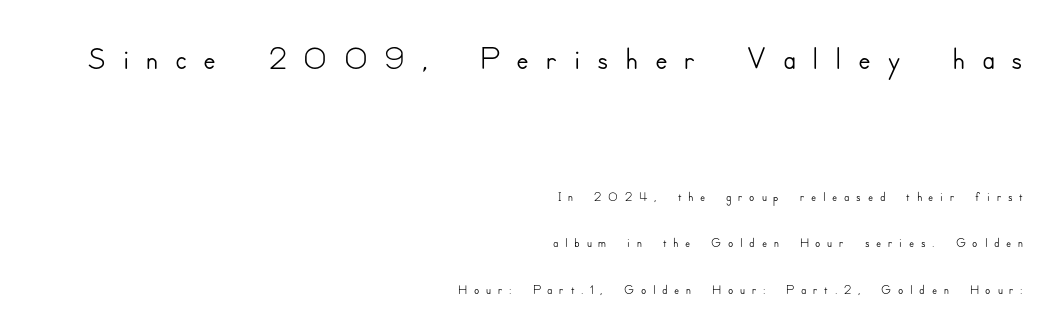
Q: Is the text italic (slanted)? A: No, it is upright.
Q: Is the typeface a serif or a sans-serif typeface? A: Sans-serif.
Q: Is the text underlined? A: No.
Q: How is the paragraph aligned? A: Right-aligned.
Q: Is the spacing between letters normal or unusually wide? A: Unusually wide.
Q: Is the spacing between lines tight, normal or loose? A: Loose.
Q: Which block of text is set in a larger size, the first (top) or the second (bottom)? A: The first (top) one.
Q: Width (condensed, normal, or wide)? A: Normal.
Q: Stroke contrast? A: Low.
Q: x-height? A: Small.
Q: Monospaced? A: No.
